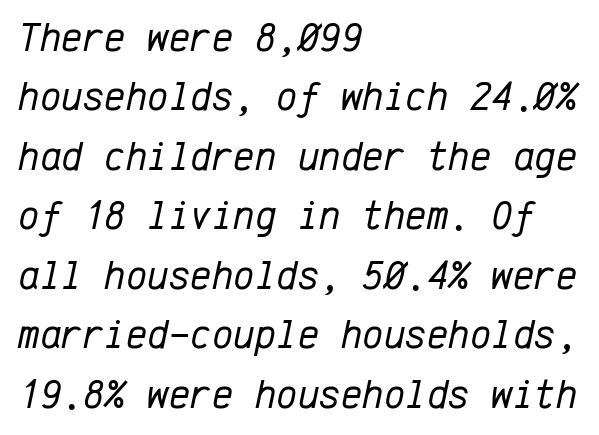
{"italic": "yes", "lean": "right", "slant_degrees": 12, "bold": "no", "weight": "regular", "width": "normal", "stroke_contrast": "low", "x_height": "medium", "monospaced": "yes", "underline": "no", "align": "left", "line_spacing": "normal", "line_spacing_ratio": 1.45, "letter_spacing": "normal", "letter_spacing_em": 0.0, "glyph_px": 41}
